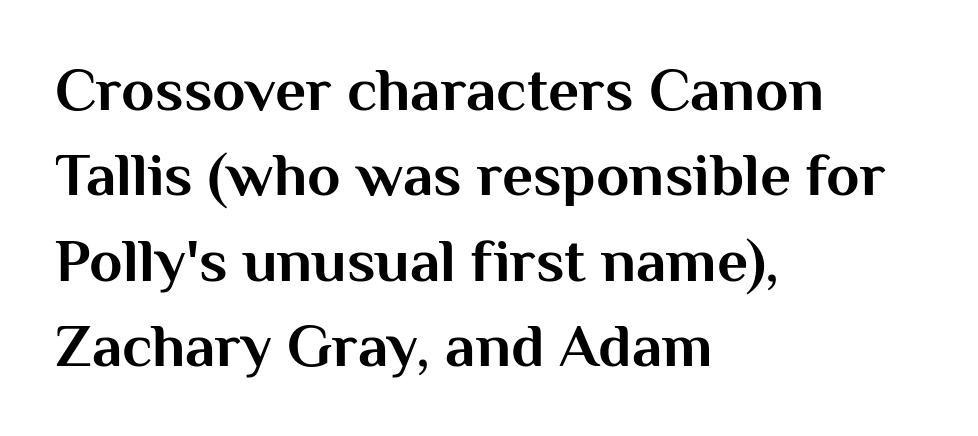
{"serif": "no", "italic": "no", "bold": "yes", "weight": "bold", "width": "normal", "stroke_contrast": "medium", "x_height": "medium", "monospaced": "no", "underline": "no", "align": "left", "line_spacing": "normal", "line_spacing_ratio": 1.4, "letter_spacing": "normal", "letter_spacing_em": 0.0, "glyph_px": 61}
